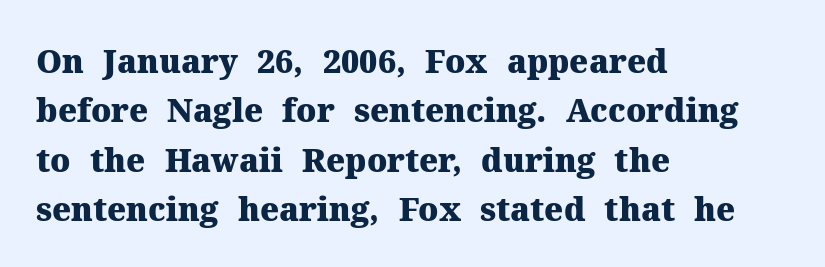
{"serif": "yes", "italic": "no", "bold": "yes", "weight": "heavy", "width": "normal", "stroke_contrast": "medium", "x_height": "medium", "monospaced": "no", "underline": "no", "align": "left", "line_spacing": "normal", "line_spacing_ratio": 1.54, "letter_spacing": "normal", "letter_spacing_em": 0.0, "glyph_px": 32}
